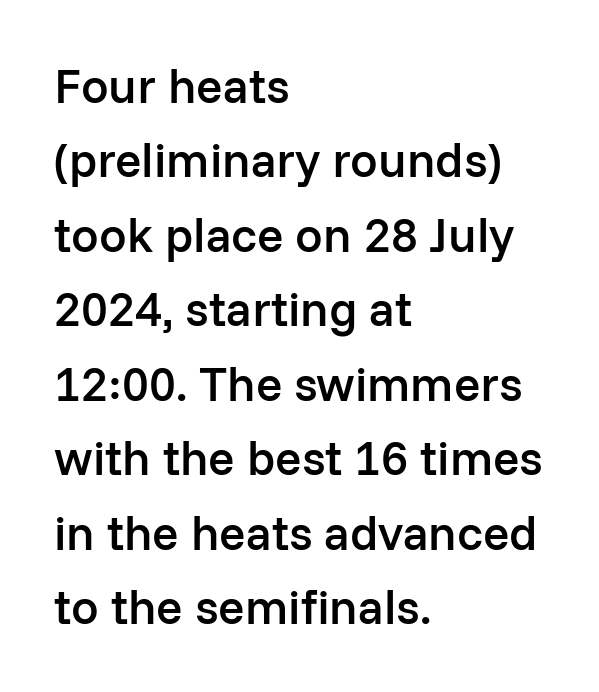
Line beginnings align vertically; line endings do not. The strokes are fattened partway — semibold, not bold. Characters follow at the spacing the type designer built in. This block has exactly the height ordinary leading produces. The area under the type is left untouched.
